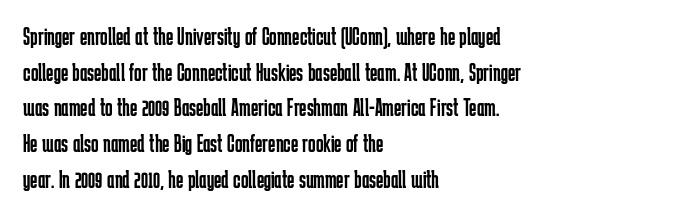
No word sits above an underline. These lines stack with their left ends in a neat column. The line-height multiplier appears to be the usual default. Ordinary non-slanted type is in use. Students, note that the glyphs here touch the page at normal intervals.
